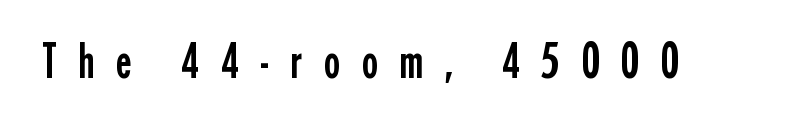
Q: Is the text italic (slanted)? A: No, it is upright.
Q: Is the typeface a serif or a sans-serif typeface? A: Sans-serif.
Q: Is the text underlined? A: No.
Q: Is the spacing between letters normal or unusually wide? A: Unusually wide.
Q: Width (condensed, normal, or wide)? A: Condensed.
Q: Stroke contrast? A: Low.
Q: x-height? A: Medium.
Q: Monospaced? A: No.
